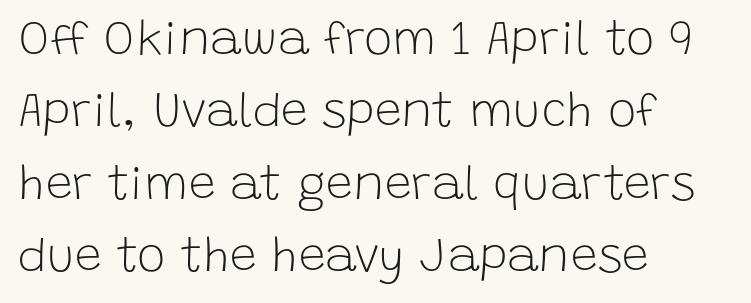
The paragraph shown leans on its left margin. Posture: upright roman. Descenders are the only things crossing below the line. Weight: regular or lighter. Spacing verdict: proportional, widths tailored to each character. The face used here is rendered with its standard letterfit.
